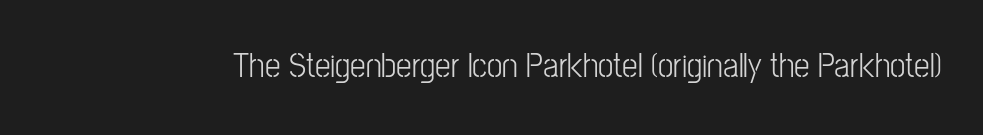
Q: Is the text bold? A: No.
Q: Is the text italic (slanted)? A: No, it is upright.
Q: Is the typeface a serif or a sans-serif typeface? A: Sans-serif.
Q: Is the text underlined? A: No.
Q: Is the spacing between letters normal or unusually wide? A: Normal.
Q: Width (condensed, normal, or wide)? A: Condensed.
Q: Stroke contrast? A: Low.
Q: x-height? A: Medium.
Q: Monospaced? A: No.
